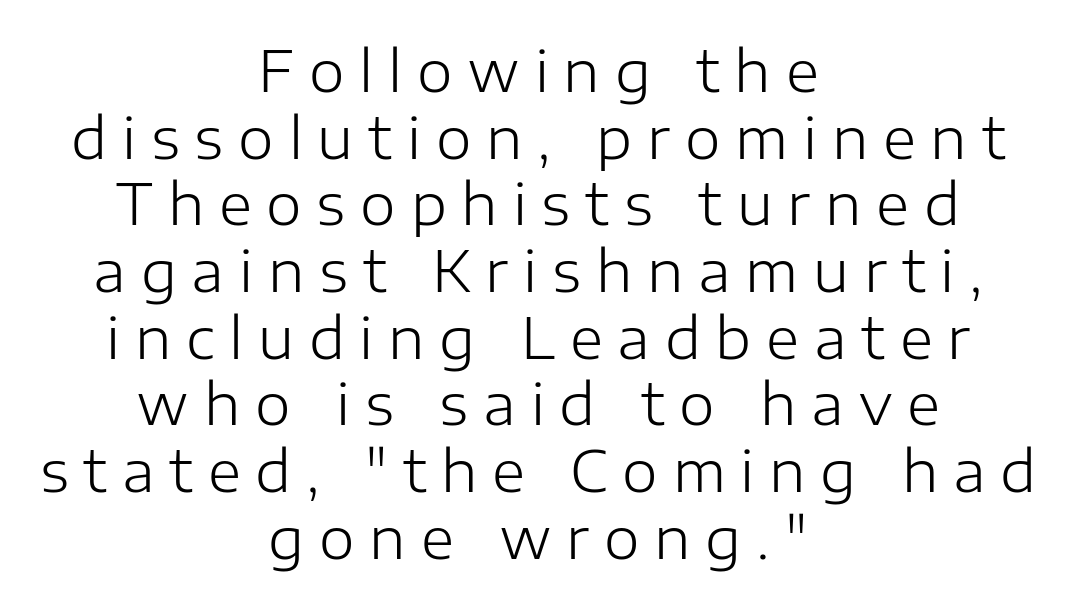
Q: Is the text bold? A: No.
Q: Is the text italic (slanted)? A: No, it is upright.
Q: Is the typeface a serif or a sans-serif typeface? A: Sans-serif.
Q: Is the text underlined? A: No.
Q: How is the paragraph aligned? A: Centered.
Q: Is the spacing between letters normal or unusually wide? A: Unusually wide.
Q: Width (condensed, normal, or wide)? A: Normal.
Q: Stroke contrast? A: Low.
Q: x-height? A: Medium.
Q: Monospaced? A: No.
